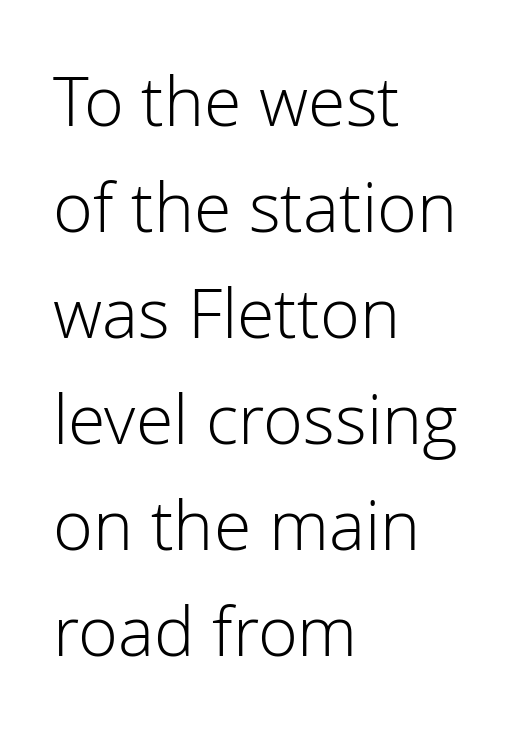
{"serif": "no", "italic": "no", "bold": "no", "weight": "light", "width": "normal", "stroke_contrast": "low", "x_height": "medium", "monospaced": "no", "underline": "no", "align": "left", "line_spacing": "normal", "line_spacing_ratio": 1.56, "letter_spacing": "normal", "letter_spacing_em": 0.0, "glyph_px": 68}
